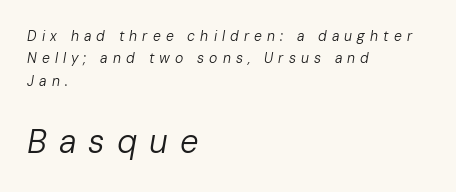
{"italic": "yes", "lean": "right", "slant_degrees": 10, "bold": "no", "weight": "regular", "width": "normal", "stroke_contrast": "low", "x_height": "medium", "monospaced": "no", "underline": "no", "align": "left", "line_spacing": "normal", "line_spacing_ratio": 1.59, "letter_spacing": "wide", "letter_spacing_em": 0.36, "larger_block": "second", "size_ratio": 2.36, "glyph_px": 33}
